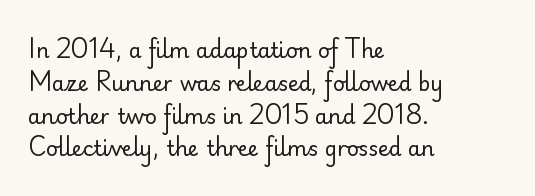
The image shows 21 px text type, upright; set left-aligned, normal line spacing (1.56x), normal letter spacing, not underlined.
